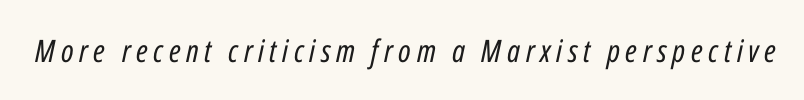
Q: Is the text bold? A: No.
Q: Is the text italic (slanted)? A: Yes, it leans right by about 12 degrees.
Q: Is the text underlined? A: No.
Q: Width (condensed, normal, or wide)? A: Condensed.
Q: Stroke contrast? A: Low.
Q: x-height? A: Medium.
Q: Monospaced? A: No.
